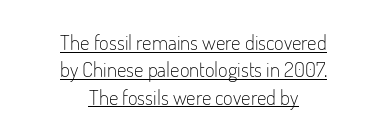
The image shows 21 px text type, upright; set centered, normal line spacing (1.3x), normal letter spacing, underlined.
